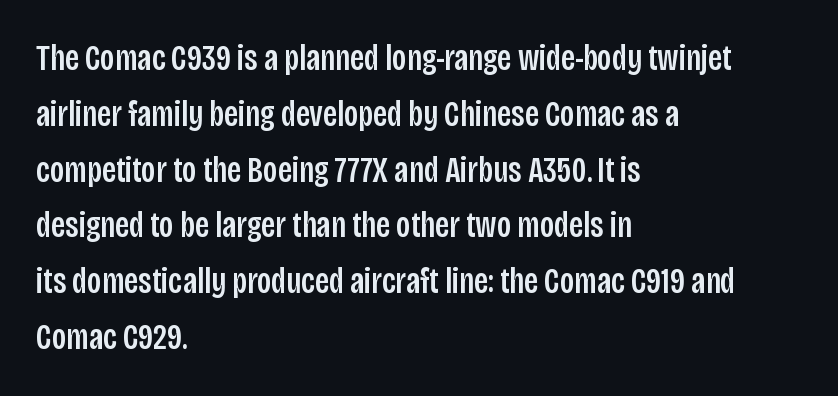
{"serif": "no", "italic": "no", "width": "condensed", "stroke_contrast": "low", "x_height": "large", "monospaced": "no", "underline": "no", "align": "left", "line_spacing": "normal", "line_spacing_ratio": 1.55, "letter_spacing": "normal", "letter_spacing_em": 0.0, "glyph_px": 36}
